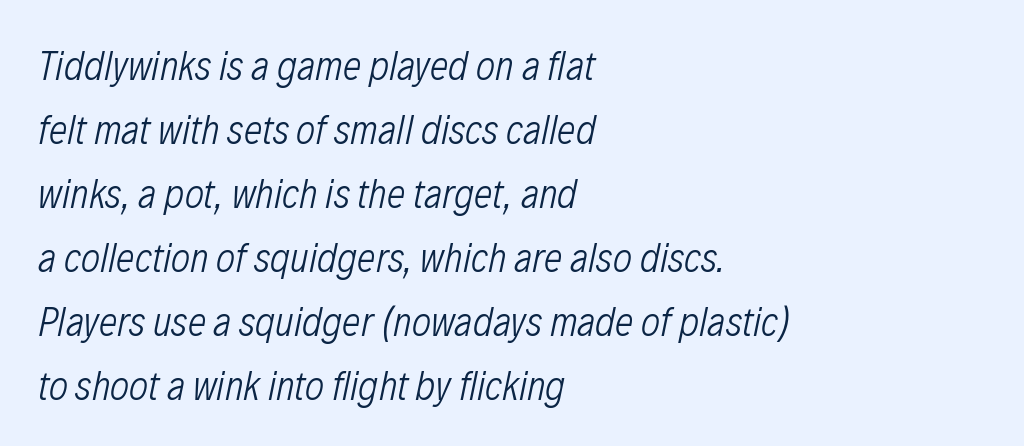
{"italic": "yes", "lean": "right", "slant_degrees": 12, "bold": "no", "weight": "light", "width": "condensed", "stroke_contrast": "low", "x_height": "medium", "monospaced": "no", "underline": "no", "align": "left", "line_spacing": "normal", "line_spacing_ratio": 1.56, "letter_spacing": "normal", "letter_spacing_em": 0.0, "glyph_px": 41}
